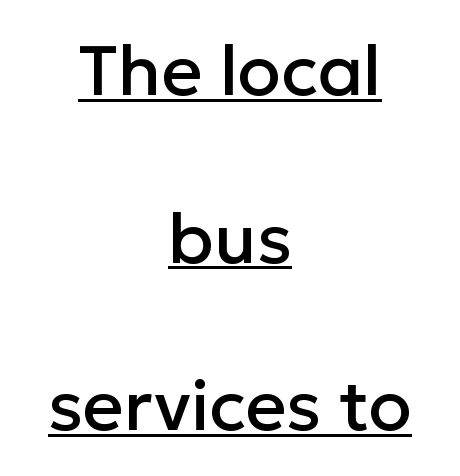
The characters display no serif detailing; their extremities are plain. Each letter keeps its own natural width here, so spacing adapts to shape. Here the glyphs are tracked normally, forming tight word shapes. Interline gaps are noticeably wide in this sample. Leftover space on each line is divided equally before and after the words.
